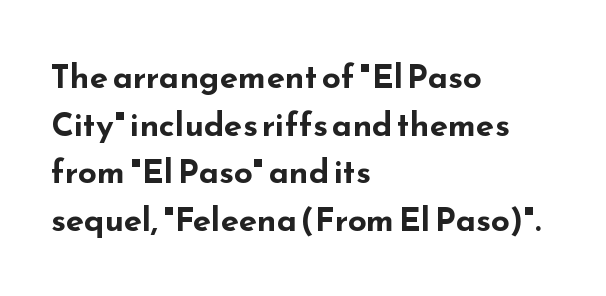
The image shows 33 px bold, wide sans-serif type, upright; set left-aligned, normal line spacing (1.44x), normal letter spacing, not underlined; low stroke contrast and a small x-height.
